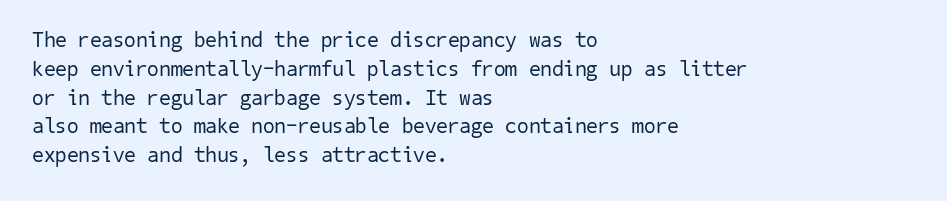
The vertical gap from one line to the next is medium. This rendering leaves character spacing at its baseline value. These glyphs show unthickened strokes, regular width or finer. Is the block centered? No — it sits flush against the left margin.
